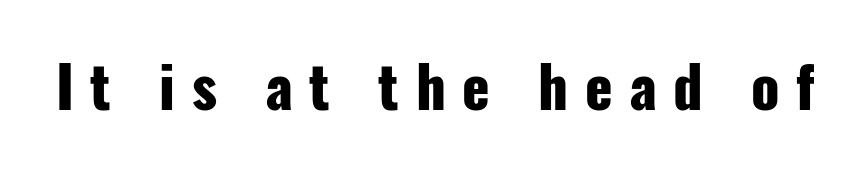
{"serif": "no", "italic": "no", "bold": "yes", "weight": "heavy", "width": "condensed", "stroke_contrast": "low", "x_height": "medium", "monospaced": "no", "underline": "no", "letter_spacing": "wide", "letter_spacing_em": 0.29, "glyph_px": 57}
